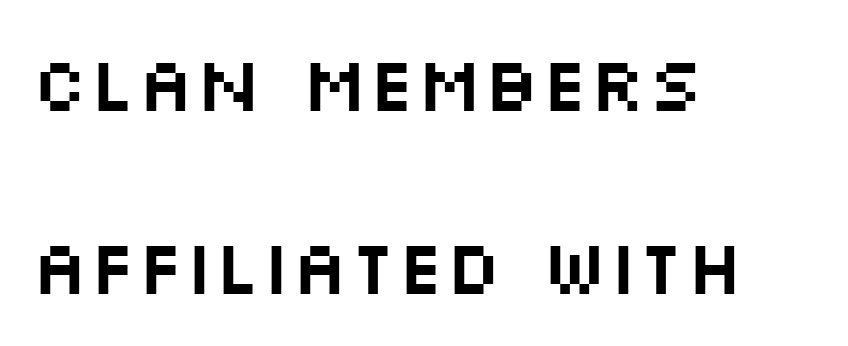
{"serif": "no", "italic": "no", "width": "wide", "stroke_contrast": "medium", "x_height": "large", "monospaced": "no", "underline": "no", "align": "left", "line_spacing": "loose", "line_spacing_ratio": 2.38, "letter_spacing": "normal", "letter_spacing_em": 0.0, "glyph_px": 77}
